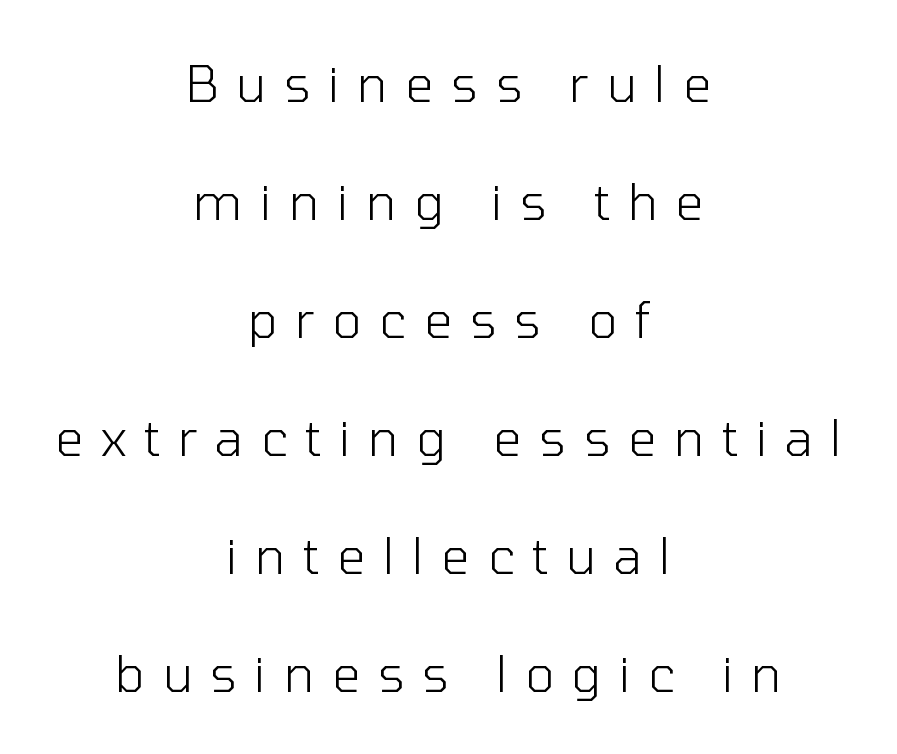
Q: Is the text bold? A: No.
Q: Is the text italic (slanted)? A: No, it is upright.
Q: Is the typeface a serif or a sans-serif typeface? A: Sans-serif.
Q: Is the text underlined? A: No.
Q: How is the paragraph aligned? A: Centered.
Q: Is the spacing between letters normal or unusually wide? A: Unusually wide.
Q: Is the spacing between lines tight, normal or loose? A: Loose.
Q: Width (condensed, normal, or wide)? A: Normal.
Q: Stroke contrast? A: Low.
Q: x-height? A: Medium.
Q: Monospaced? A: No.
